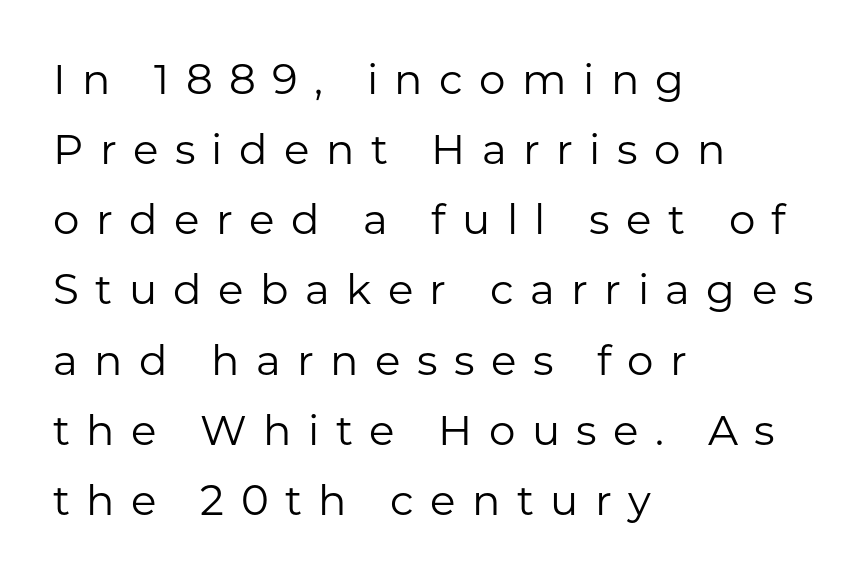
Q: Is the text bold? A: No.
Q: Is the text italic (slanted)? A: No, it is upright.
Q: Is the typeface a serif or a sans-serif typeface? A: Sans-serif.
Q: Is the text underlined? A: No.
Q: How is the paragraph aligned? A: Left-aligned.
Q: Is the spacing between letters normal or unusually wide? A: Unusually wide.
Q: Is the spacing between lines tight, normal or loose? A: Normal.
Q: Width (condensed, normal, or wide)? A: Normal.
Q: Stroke contrast? A: Low.
Q: x-height? A: Medium.
Q: Monospaced? A: No.
